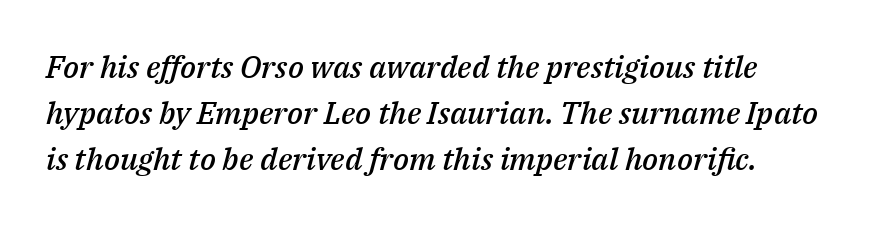
Firm but not heavy-handed strokes: this text is semibold. Style check: oblique. These lines sit exactly where default settings would place them. A typesetter would call this proportional, since set widths differ per character. Letter spacing: default.
